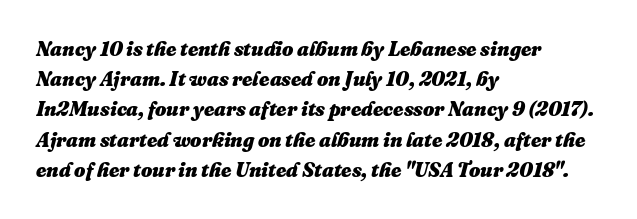
The image shows 20 px bold type, italic (leaning right); set left-aligned, normal line spacing (1.51x), normal letter spacing, not underlined.
